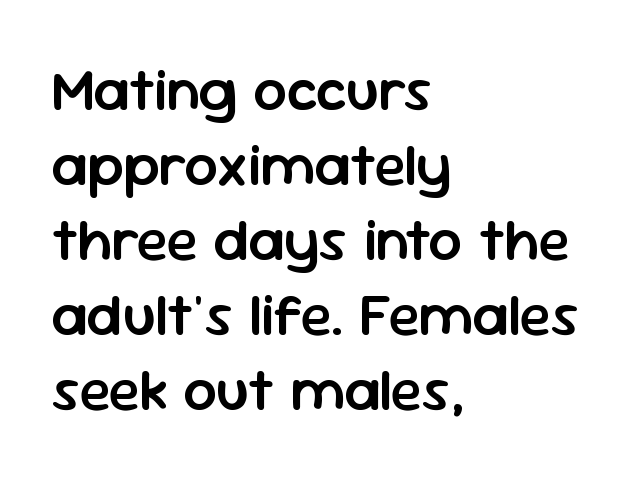
Typeset ragged right — the left edge is the straight one. Grotesque or geometric, the face here clearly has no serifs. Compared with typical paragraphs, the rows here are spaced about the same. Has an underline been added? It has not.
